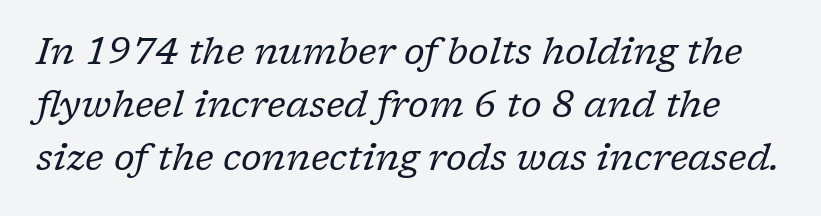
Each stroke keeps to a modest, everyday thickness or less. The face used here has a pronounced slope to its letters. Each row of text sits above clean, open space. Successive baselines arrive at the customary interval. Type style note: has serifs.
